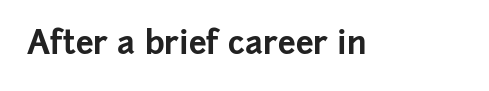
{"serif": "no", "italic": "no", "bold": "yes", "weight": "bold", "width": "normal", "stroke_contrast": "low", "x_height": "medium", "monospaced": "no", "underline": "no", "letter_spacing": "normal", "letter_spacing_em": 0.0, "glyph_px": 32}
